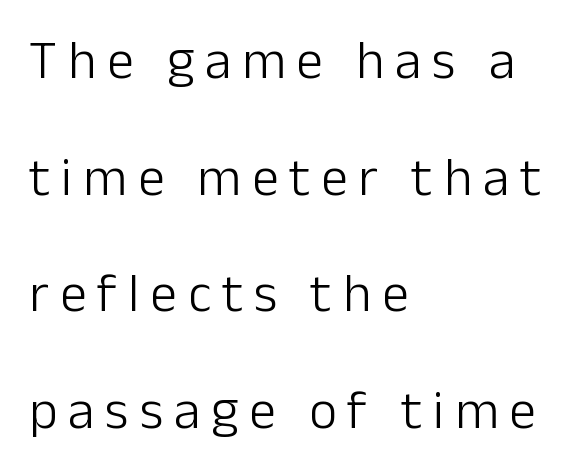
The image shows 54 px light sans-serif type, upright; set left-aligned, loose line spacing (2.16x), unusually wide letter spacing (+0.2 em), not underlined; low stroke contrast and a medium x-height.
